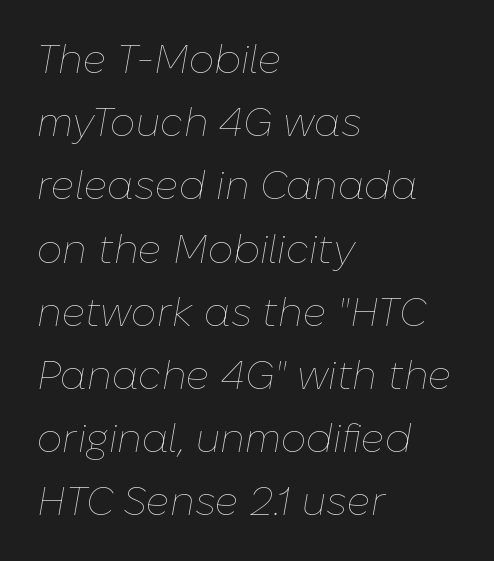
{"italic": "yes", "lean": "right", "slant_degrees": 10, "bold": "no", "weight": "thin", "width": "normal", "stroke_contrast": "low", "x_height": "medium", "monospaced": "no", "underline": "no", "align": "left", "line_spacing": "normal", "line_spacing_ratio": 1.58, "letter_spacing": "normal", "letter_spacing_em": 0.0, "glyph_px": 40}
